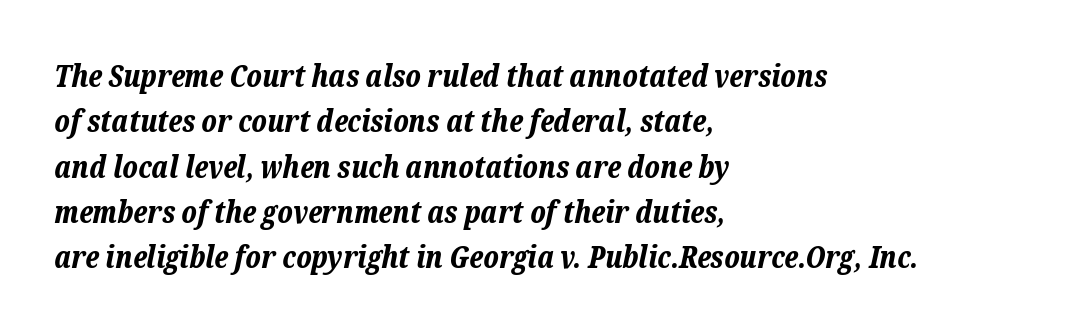
Words appear dense and cohesive because spacing is normal. The passage shown is typed in a proportional face where columns would drift. Unmarked baselines from the first word to the last. The whole block is typeset with a tilt.
